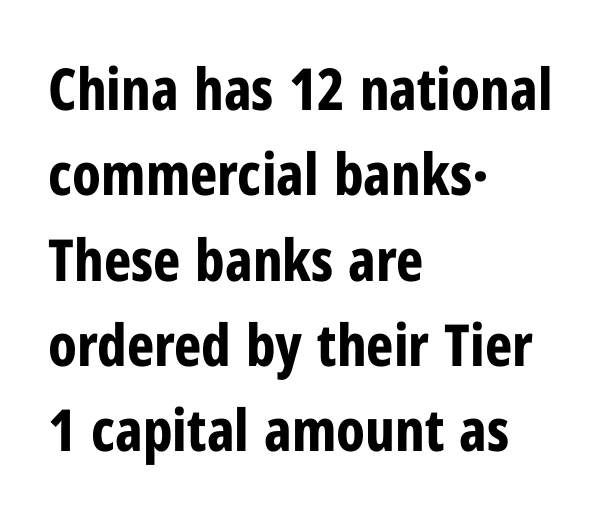
The image shows 58 px bold, condensed sans-serif type, upright; set left-aligned, normal line spacing (1.47x), normal letter spacing, not underlined; low stroke contrast and a medium x-height.
